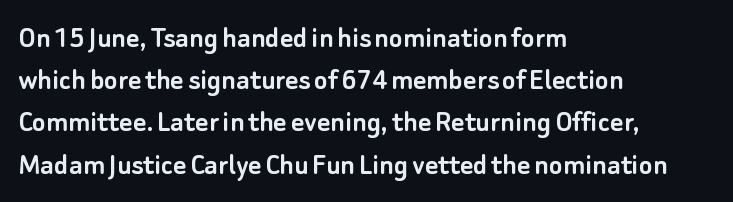
The image shows 32 px sans-serif type, upright; set left-aligned, normal line spacing (1.32x), normal letter spacing, not underlined; low stroke contrast and a small x-height.
